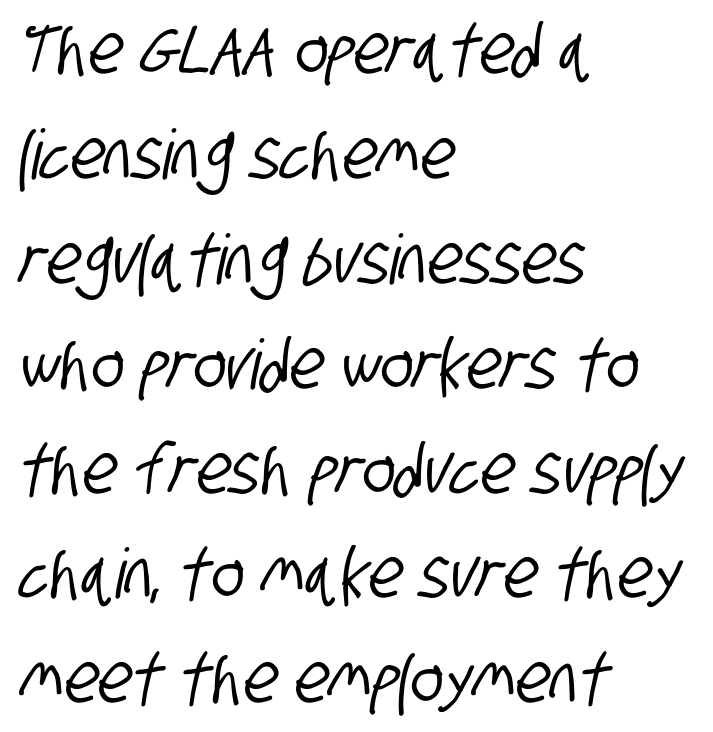
{"serif": "no", "width": "condensed", "stroke_contrast": "low", "x_height": "large", "monospaced": "no", "underline": "no", "align": "left", "line_spacing": "normal", "line_spacing_ratio": 1.52, "letter_spacing": "normal", "letter_spacing_em": 0.0, "glyph_px": 69}
